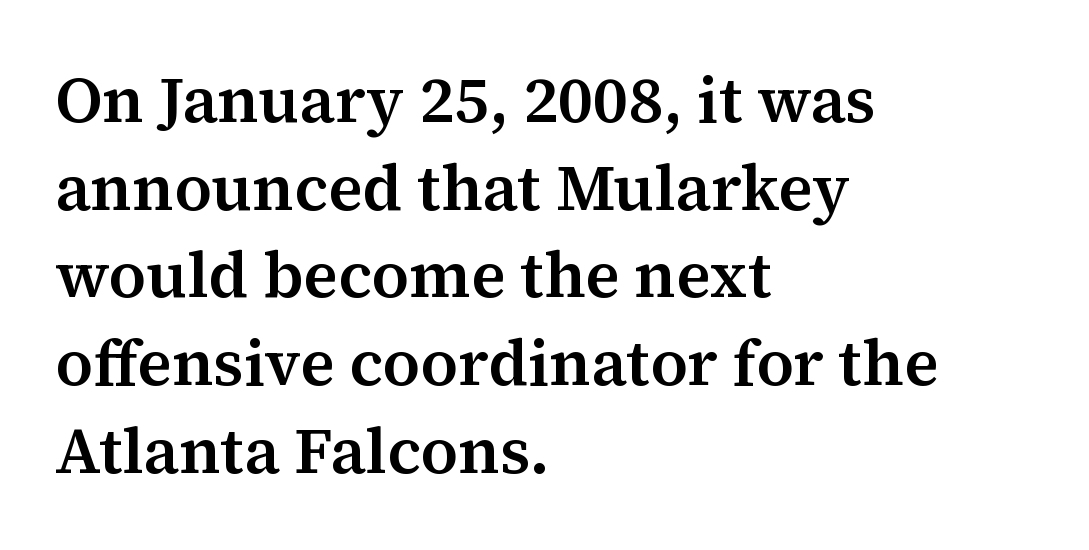
A normal amount of white space separates one row of letters from the next. Characters remain perfectly vertical along every line. The foot of each line stays bare and open. A student would call this left alignment; a typographer would say flush left, rag right.
